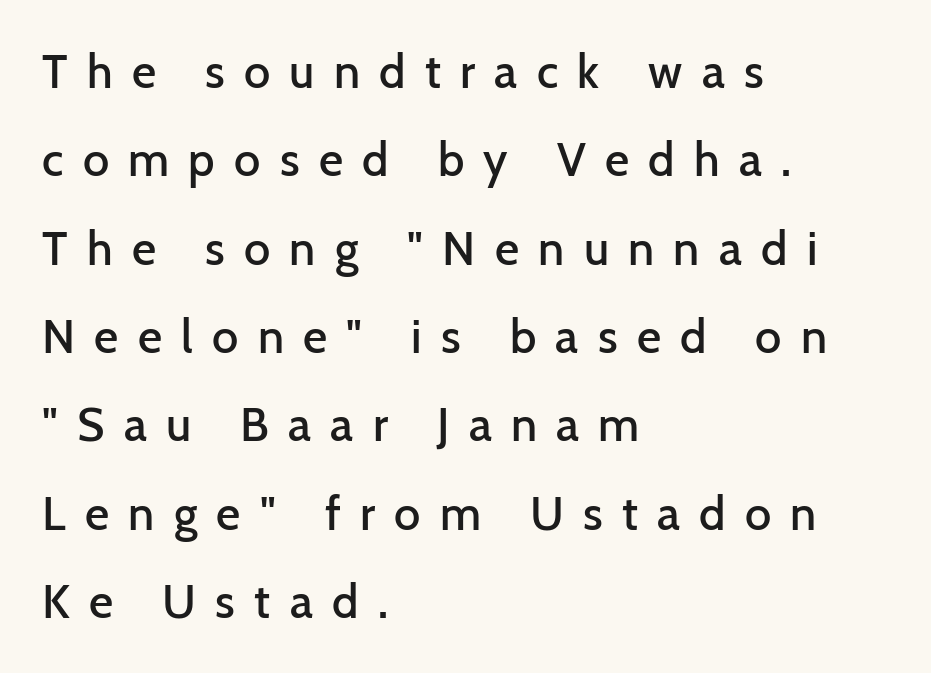
Q: Is the text bold? A: Semi-bold.
Q: Is the text italic (slanted)? A: No, it is upright.
Q: Is the typeface a serif or a sans-serif typeface? A: Sans-serif.
Q: Is the text underlined? A: No.
Q: How is the paragraph aligned? A: Left-aligned.
Q: Is the spacing between letters normal or unusually wide? A: Unusually wide.
Q: Width (condensed, normal, or wide)? A: Normal.
Q: Stroke contrast? A: Low.
Q: x-height? A: Medium.
Q: Monospaced? A: No.
